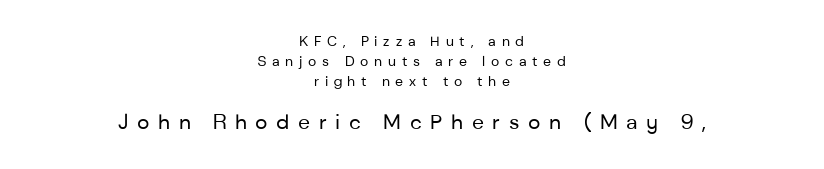
Q: Is the text bold? A: No.
Q: Is the text italic (slanted)? A: No, it is upright.
Q: Is the text underlined? A: No.
Q: How is the paragraph aligned? A: Centered.
Q: Is the spacing between letters normal or unusually wide? A: Unusually wide.
Q: Is the spacing between lines tight, normal or loose? A: Normal.
Q: Which block of text is set in a larger size, the first (top) or the second (bottom)? A: The second (bottom) one.
